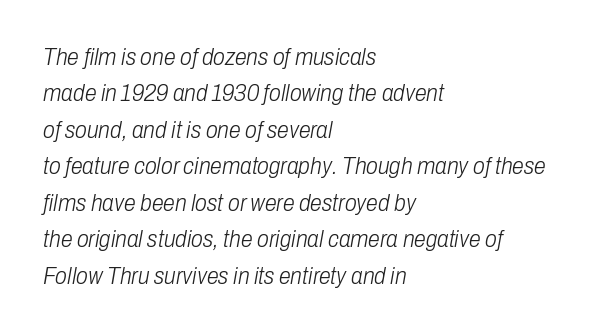
Q: Is the text bold? A: No.
Q: Is the text italic (slanted)? A: Yes, it leans right by about 10 degrees.
Q: Is the text underlined? A: No.
Q: How is the paragraph aligned? A: Left-aligned.
Q: Is the spacing between letters normal or unusually wide? A: Normal.
Q: Is the spacing between lines tight, normal or loose? A: Normal.
